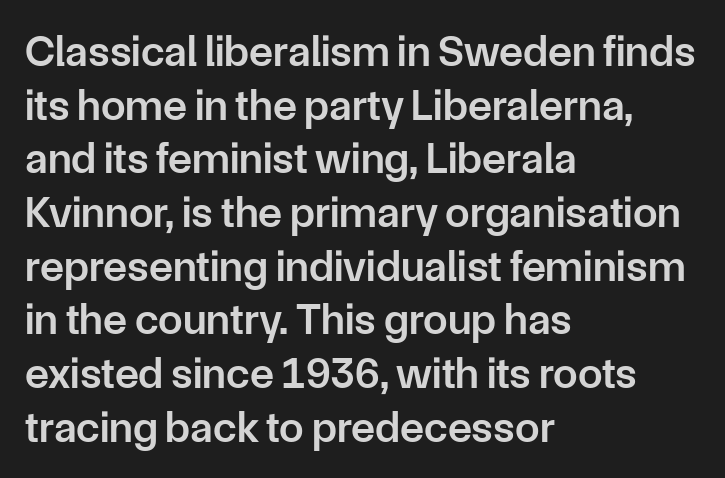
The image shows 44 px semibold sans-serif type, upright; set left-aligned, line spacing 1.22x, normal letter spacing, not underlined; low stroke contrast and a medium x-height.
